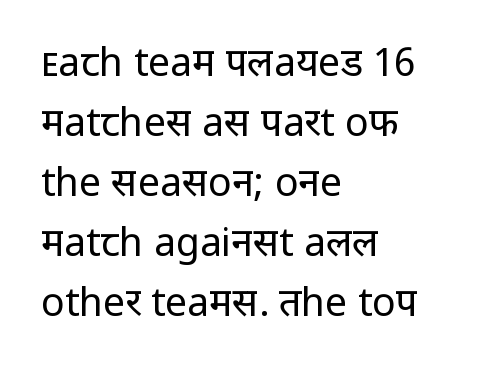
{"serif": "no", "italic": "no", "bold": "no", "weight": "regular", "width": "normal", "stroke_contrast": "low", "x_height": "medium", "monospaced": "no", "underline": "no", "align": "left", "line_spacing": "normal", "line_spacing_ratio": 1.54, "letter_spacing": "normal", "letter_spacing_em": 0.0, "glyph_px": 39}
